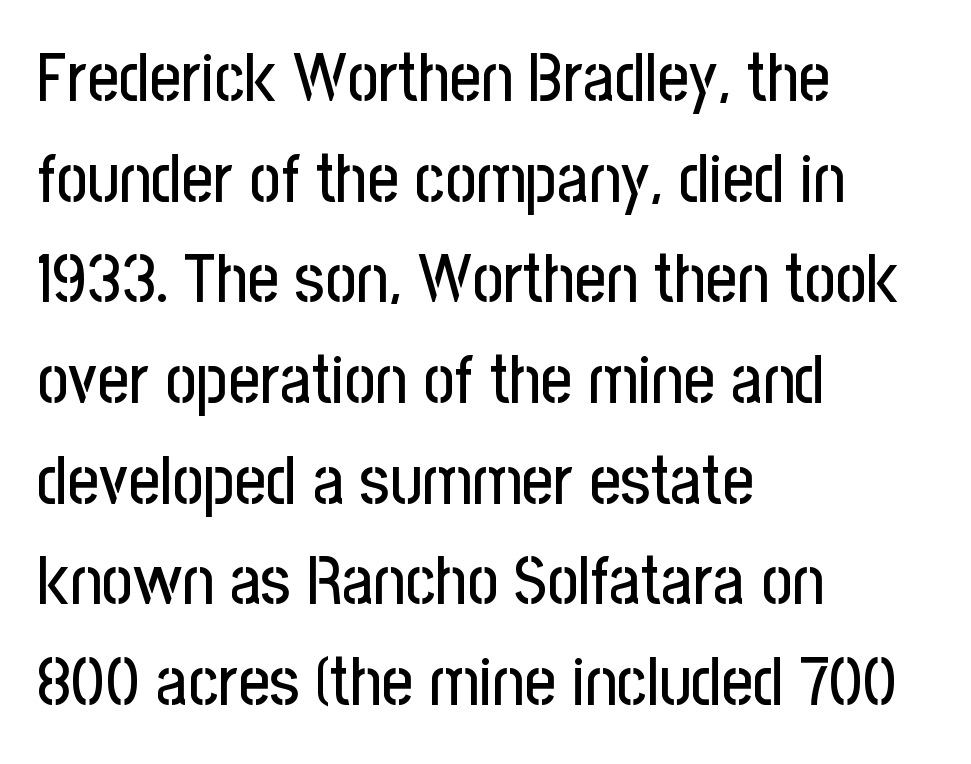
{"serif": "no", "italic": "no", "width": "condensed", "stroke_contrast": "low", "x_height": "medium", "monospaced": "no", "underline": "no", "align": "left", "line_spacing": "normal", "line_spacing_ratio": 1.48, "letter_spacing": "normal", "letter_spacing_em": 0.0, "glyph_px": 68}
